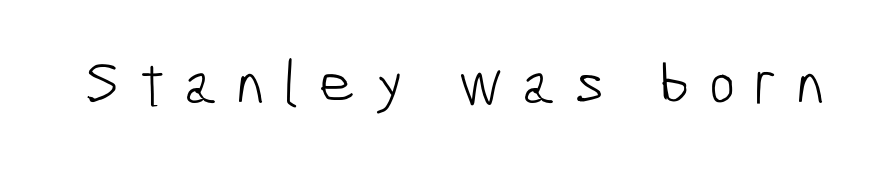
Q: Is the text bold? A: No.
Q: Is the typeface a serif or a sans-serif typeface? A: Sans-serif.
Q: Is the text underlined? A: No.
Q: Is the spacing between letters normal or unusually wide? A: Unusually wide.
Q: Width (condensed, normal, or wide)? A: Condensed.
Q: Stroke contrast? A: Low.
Q: x-height? A: Medium.
Q: Monospaced? A: No.
